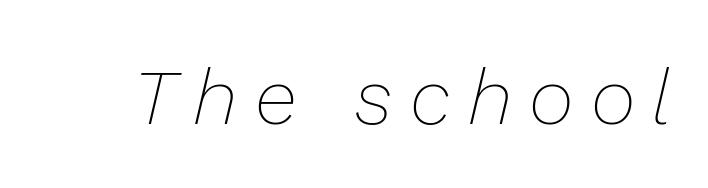
The characters are drawn with everyday or finer stroke widths. Proportional: the letters do not fall into vertical columns. A typesetter would call this heavily tracked-out type. Characters are canted at an angle relative to the baseline's perpendicular. Nobody drew a line under any word here.
